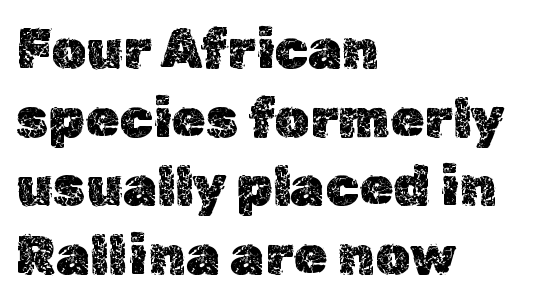
Q: Is the text italic (slanted)? A: No, it is upright.
Q: Is the text underlined? A: No.
Q: How is the paragraph aligned? A: Left-aligned.
Q: Is the spacing between letters normal or unusually wide? A: Normal.
Q: Is the spacing between lines tight, normal or loose? A: Normal.
Q: Width (condensed, normal, or wide)? A: Normal.
Q: x-height? A: Medium.
Q: Monospaced? A: No.
